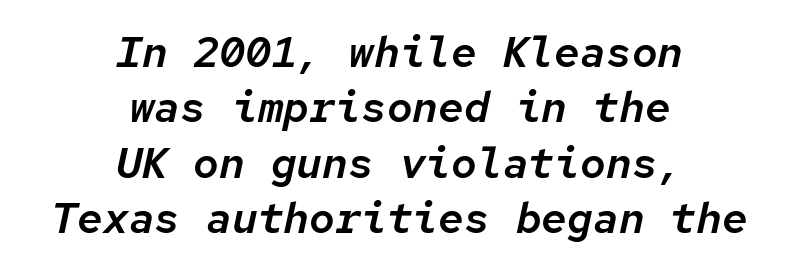
The image shows 43 px text type, italic (leaning right), monospaced; set centered, normal line spacing (1.29x), normal letter spacing, not underlined; low stroke contrast and a medium x-height.
